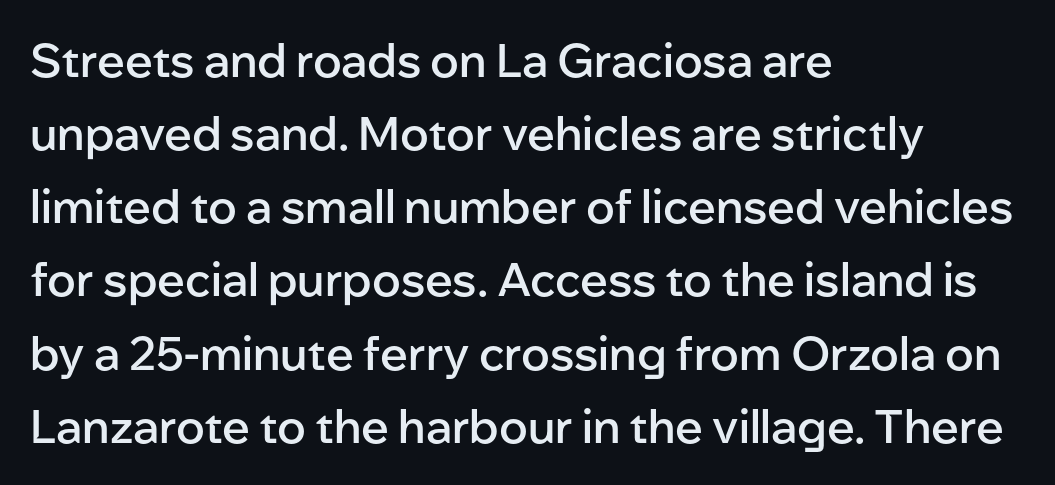
The image shows 46 px semibold sans-serif type, upright; set left-aligned, normal line spacing (1.59x), normal letter spacing, not underlined; low stroke contrast and a medium x-height.
